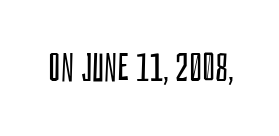
{"serif": "no", "italic": "no", "bold": "no", "weight": "regular", "width": "condensed", "stroke_contrast": "low", "x_height": "large", "monospaced": "no", "underline": "no", "letter_spacing": "normal", "letter_spacing_em": 0.0, "glyph_px": 39}
